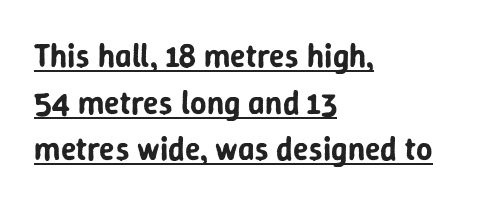
The image shows 32 px sans-serif type, upright; set left-aligned, normal line spacing (1.46x), normal letter spacing, underlined; low stroke contrast and a medium x-height.
